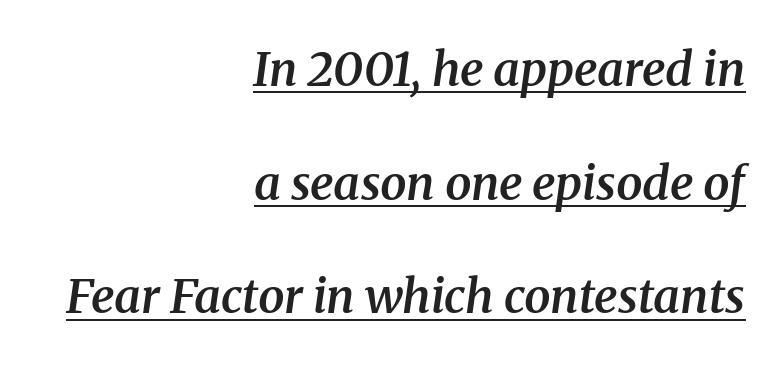
Whoever set this chose breathing room over compactness in the vertical rhythm. No extra tracking has been applied to these lines. Somebody hit Ctrl+U on this one — the words are underlined. Spacing verdict: proportional, widths tailored to each character. The font's italic variant was chosen for this text.
